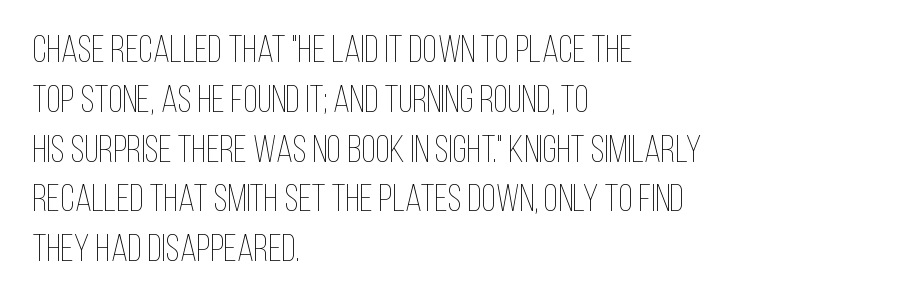
{"italic": "no", "bold": "no", "weight": "thin", "width": "condensed", "stroke_contrast": "low", "x_height": "large", "monospaced": "no", "underline": "no", "align": "left", "line_spacing": "normal", "line_spacing_ratio": 1.31, "letter_spacing": "normal", "letter_spacing_em": 0.0, "glyph_px": 38}
